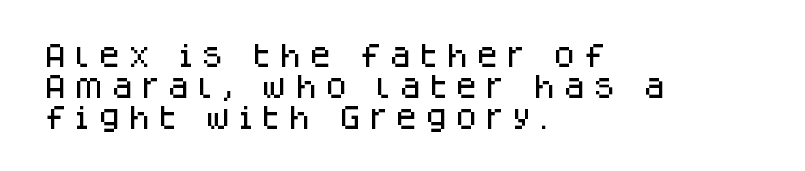
{"italic": "no", "underline": "no", "align": "left", "line_spacing_ratio": 1.2, "letter_spacing": "wide", "letter_spacing_em": 0.28, "glyph_px": 26}
